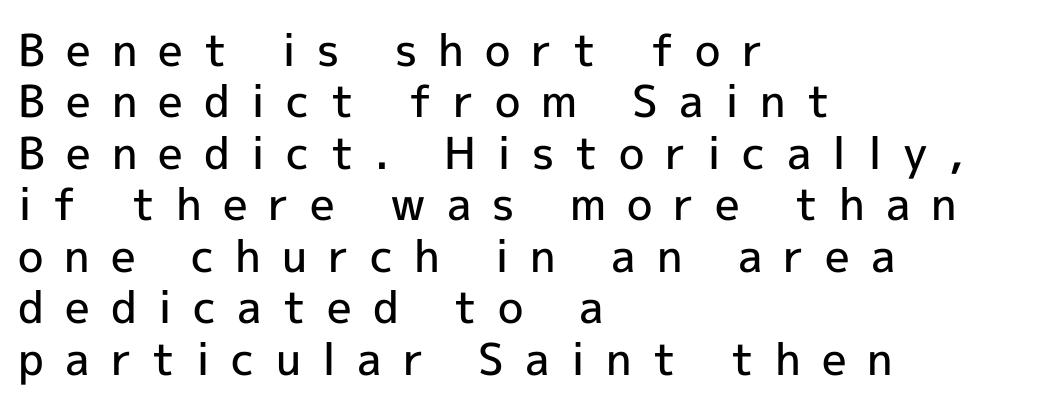
Q: Is the text bold? A: Semi-bold.
Q: Is the text italic (slanted)? A: No, it is upright.
Q: Is the typeface a serif or a sans-serif typeface? A: Sans-serif.
Q: Is the text underlined? A: No.
Q: How is the paragraph aligned? A: Left-aligned.
Q: Is the spacing between letters normal or unusually wide? A: Unusually wide.
Q: Width (condensed, normal, or wide)? A: Normal.
Q: x-height? A: Medium.
Q: Monospaced? A: No.
